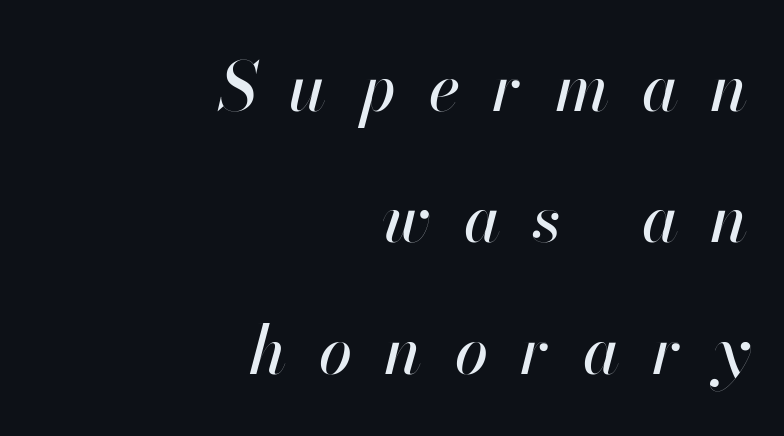
The image shows 67 px text type, italic (leaning right); set right-aligned, loose line spacing (1.96x), unusually wide letter spacing (+0.48 em), not underlined; high stroke contrast and a small x-height.
